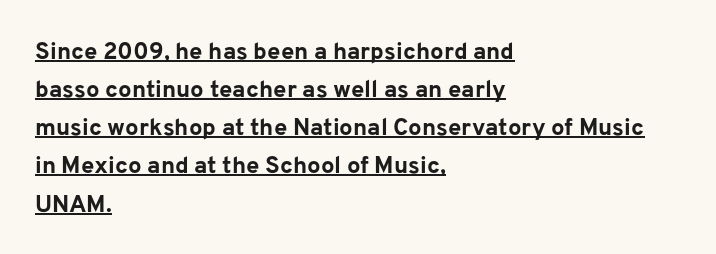
Q: Is the text bold? A: Yes.
Q: Is the text italic (slanted)? A: No, it is upright.
Q: Is the text underlined? A: Yes.
Q: How is the paragraph aligned? A: Left-aligned.
Q: Is the spacing between letters normal or unusually wide? A: Normal.
Q: Is the spacing between lines tight, normal or loose? A: Normal.
